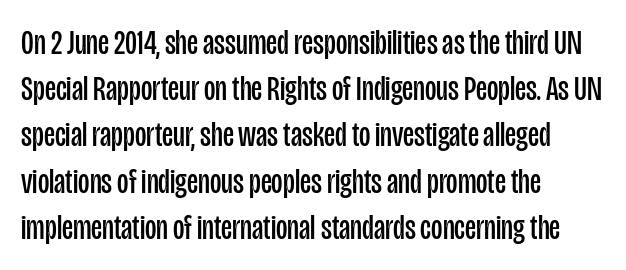
In terms of letterform style, serifs are entirely absent. Stems and bowls with no extra thickness — not bold. Descenders hang freely into open space. Vertically, the passage feels balanced, rows spaced as you'd expect. Ascenders rise straight up at ninety degrees.
